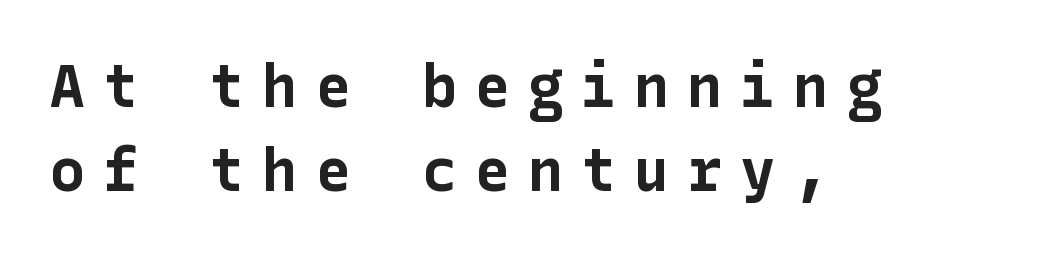
Q: Is the text bold? A: Yes.
Q: Is the text italic (slanted)? A: No, it is upright.
Q: Is the typeface a serif or a sans-serif typeface? A: Sans-serif.
Q: Is the text underlined? A: No.
Q: How is the paragraph aligned? A: Left-aligned.
Q: Is the spacing between letters normal or unusually wide? A: Unusually wide.
Q: Is the spacing between lines tight, normal or loose? A: Normal.
Q: Width (condensed, normal, or wide)? A: Normal.
Q: Stroke contrast? A: Low.
Q: x-height? A: Medium.
